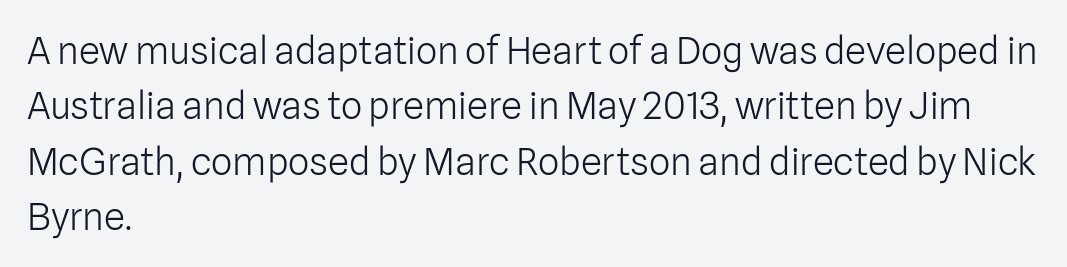
Q: Is the text bold? A: No.
Q: Is the text italic (slanted)? A: No, it is upright.
Q: Is the typeface a serif or a sans-serif typeface? A: Sans-serif.
Q: Is the text underlined? A: No.
Q: How is the paragraph aligned? A: Left-aligned.
Q: Is the spacing between letters normal or unusually wide? A: Normal.
Q: Is the spacing between lines tight, normal or loose? A: Normal.
Q: Width (condensed, normal, or wide)? A: Normal.
Q: Stroke contrast? A: Low.
Q: x-height? A: Medium.
Q: Monospaced? A: No.
